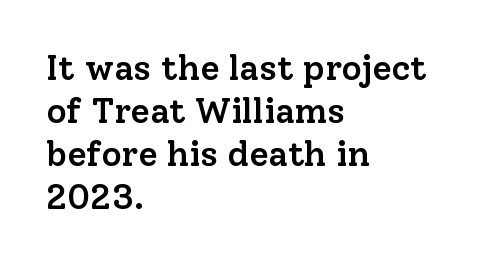
The image shows 35 px semibold serif type, upright; set left-aligned, line spacing 1.23x, normal letter spacing, not underlined; low stroke contrast and a medium x-height.
